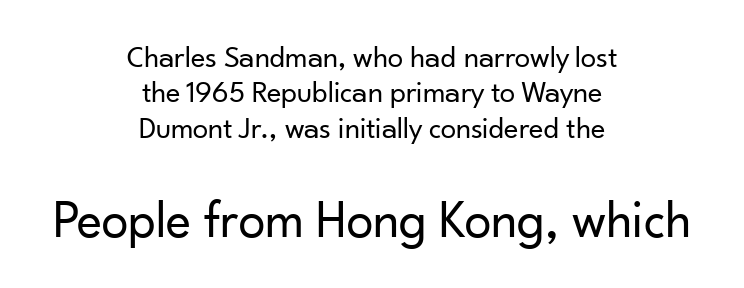
The image shows 54 px regular-weight sans-serif type, upright; set centered, tight line spacing (1.14x), normal letter spacing, not underlined; the second (bottom) block is 1.74x larger; low stroke contrast and a small x-height.
